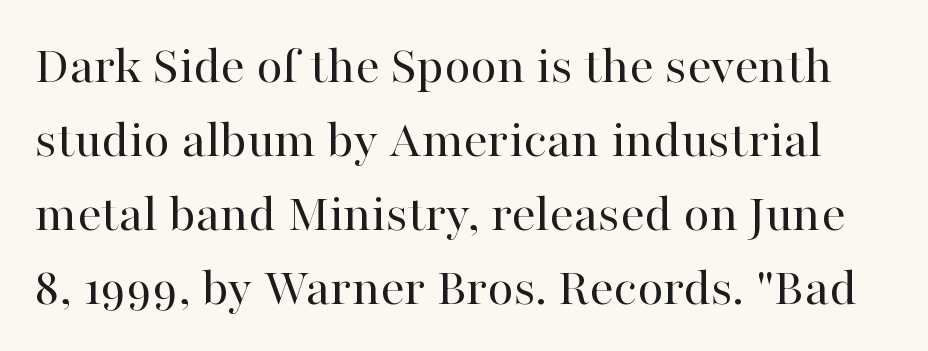
Q: Is the text bold? A: No.
Q: Is the text italic (slanted)? A: No, it is upright.
Q: Is the typeface a serif or a sans-serif typeface? A: Serif.
Q: Is the text underlined? A: No.
Q: Is the spacing between letters normal or unusually wide? A: Normal.
Q: Is the spacing between lines tight, normal or loose? A: Normal.
Q: Width (condensed, normal, or wide)? A: Normal.
Q: Stroke contrast? A: High.
Q: x-height? A: Medium.
Q: Monospaced? A: No.
